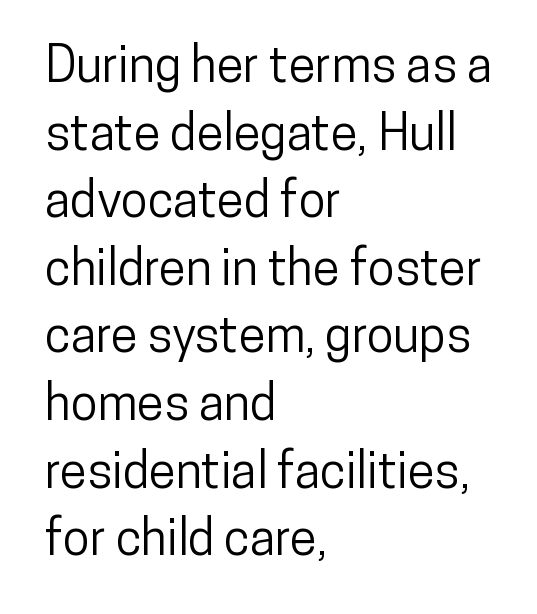
Q: Is the text italic (slanted)? A: No, it is upright.
Q: Is the typeface a serif or a sans-serif typeface? A: Sans-serif.
Q: Is the text underlined? A: No.
Q: How is the paragraph aligned? A: Left-aligned.
Q: Is the spacing between letters normal or unusually wide? A: Normal.
Q: Is the spacing between lines tight, normal or loose? A: Normal.
Q: Width (condensed, normal, or wide)? A: Condensed.
Q: Stroke contrast? A: Low.
Q: x-height? A: Medium.
Q: Monospaced? A: No.
